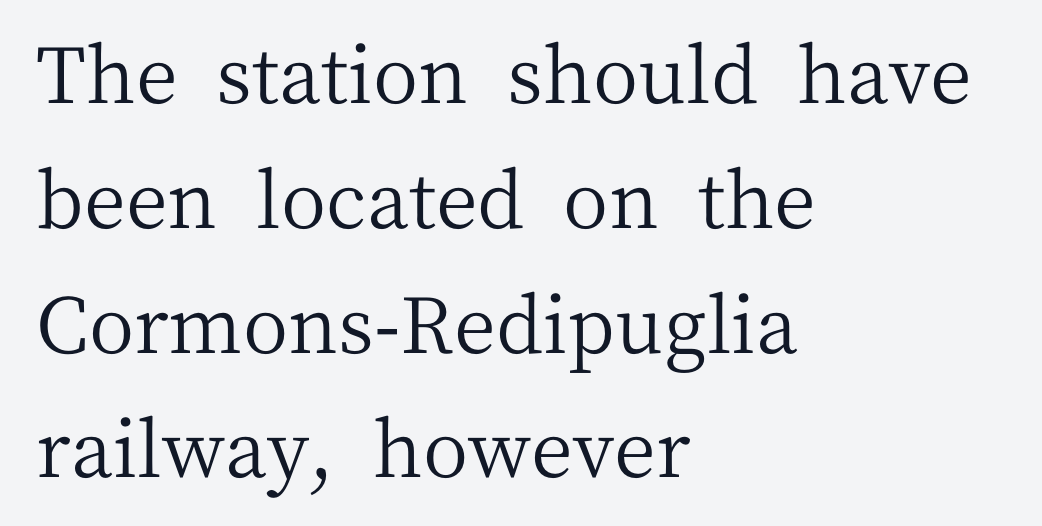
The image shows 78 px regular-weight serif type, upright; set left-aligned, normal line spacing (1.6x), normal letter spacing, not underlined; medium stroke contrast and a medium x-height.
